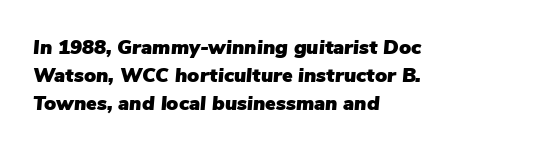
The image shows 20 px text type, italic (leaning right); set left-aligned, normal line spacing (1.4x), normal letter spacing, not underlined.
